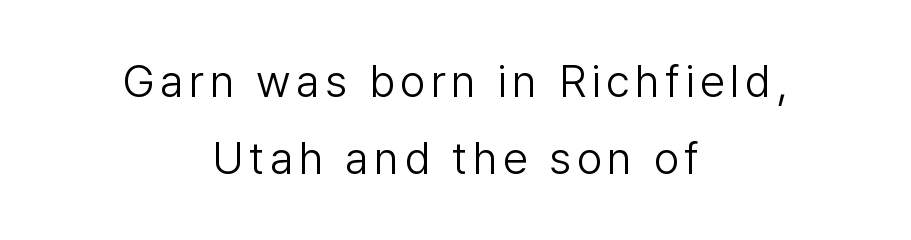
{"serif": "no", "italic": "no", "bold": "no", "weight": "light", "width": "normal", "stroke_contrast": "low", "x_height": "medium", "monospaced": "no", "underline": "no", "align": "center", "line_spacing_ratio": 1.72, "glyph_px": 45}
